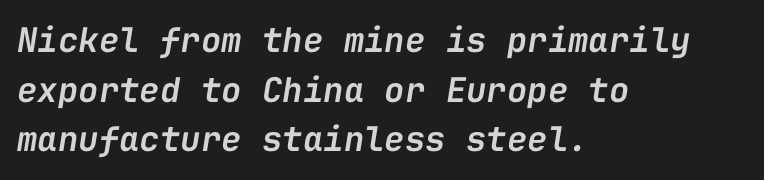
{"italic": "yes", "lean": "right", "slant_degrees": 9, "bold": "semi", "weight": "semibold", "width": "normal", "stroke_contrast": "low", "x_height": "medium", "monospaced": "yes", "underline": "no", "align": "left", "line_spacing": "normal", "line_spacing_ratio": 1.46, "letter_spacing": "normal", "letter_spacing_em": 0.0, "glyph_px": 34}
